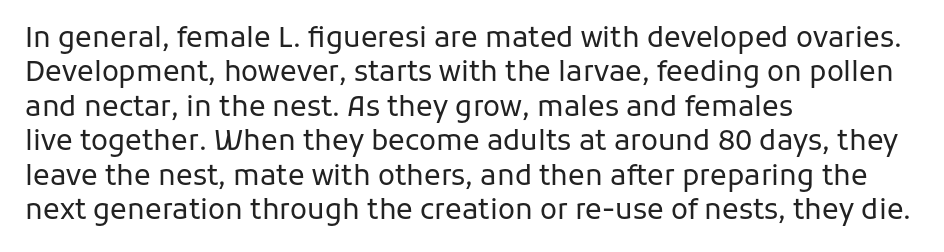
The line texture is even and compact thanks to regular tracking. Is the type heavy? It reads as light-to-regular instead. The typography opts for an upright posture over an oblique one. The foot of each line stays bare and open. The lines are quadded left. Think of a printed novel: that variable character pitch is what you see here.
